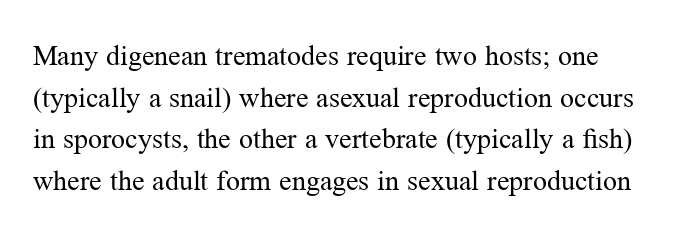
{"serif": "yes", "italic": "no", "bold": "no", "weight": "regular", "width": "normal", "stroke_contrast": "medium", "x_height": "medium", "monospaced": "no", "underline": "no", "line_spacing": "normal", "line_spacing_ratio": 1.49, "letter_spacing": "normal", "letter_spacing_em": 0.0, "glyph_px": 28}
